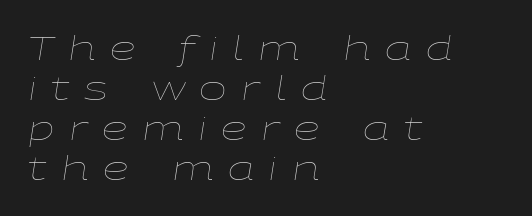
Characters are canted at an angle relative to the baseline's perpendicular. The typeface has the unassuming heft of standard copy or less. The letterforms stand isolated, each surrounded by extra space. The space beneath each line is pristine and unruled.
